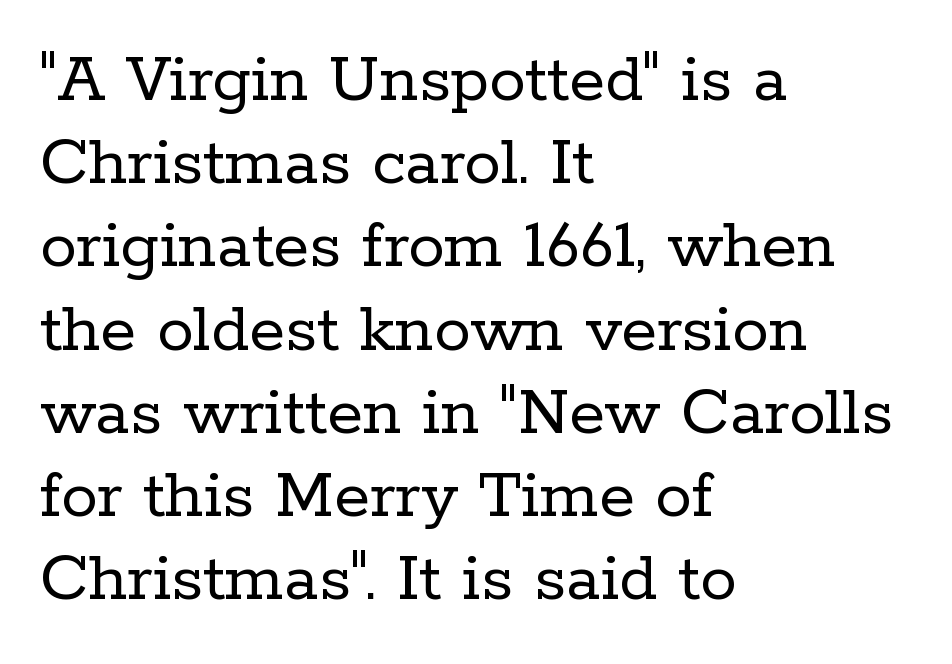
Q: Is the text bold? A: No.
Q: Is the text italic (slanted)? A: No, it is upright.
Q: Is the typeface a serif or a sans-serif typeface? A: Serif.
Q: Is the text underlined? A: No.
Q: How is the paragraph aligned? A: Left-aligned.
Q: Is the spacing between letters normal or unusually wide? A: Normal.
Q: Is the spacing between lines tight, normal or loose? A: Tight.
Q: Width (condensed, normal, or wide)? A: Normal.
Q: Stroke contrast? A: Low.
Q: x-height? A: Medium.
Q: Monospaced? A: No.
